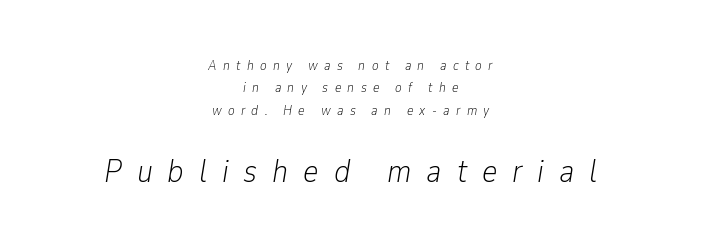
Q: Is the text bold? A: No.
Q: Is the text italic (slanted)? A: Yes, it leans right by about 9 degrees.
Q: Is the text underlined? A: No.
Q: How is the paragraph aligned? A: Centered.
Q: Is the spacing between letters normal or unusually wide? A: Unusually wide.
Q: Is the spacing between lines tight, normal or loose? A: Normal.
Q: Which block of text is set in a larger size, the first (top) or the second (bottom)? A: The second (bottom) one.
Q: Width (condensed, normal, or wide)? A: Condensed.
Q: Stroke contrast? A: Low.
Q: x-height? A: Medium.
Q: Monospaced? A: No.
